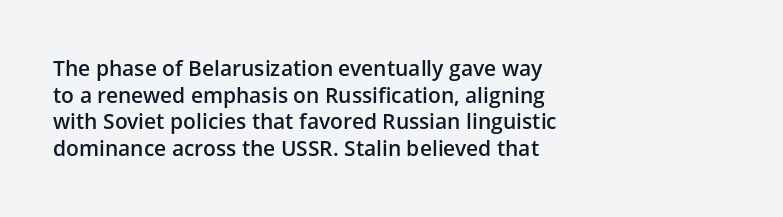
{"italic": "no", "bold": "semi", "underline": "no", "align": "left", "line_spacing": "normal", "line_spacing_ratio": 1.27, "letter_spacing": "normal", "letter_spacing_em": 0.0, "glyph_px": 21}
